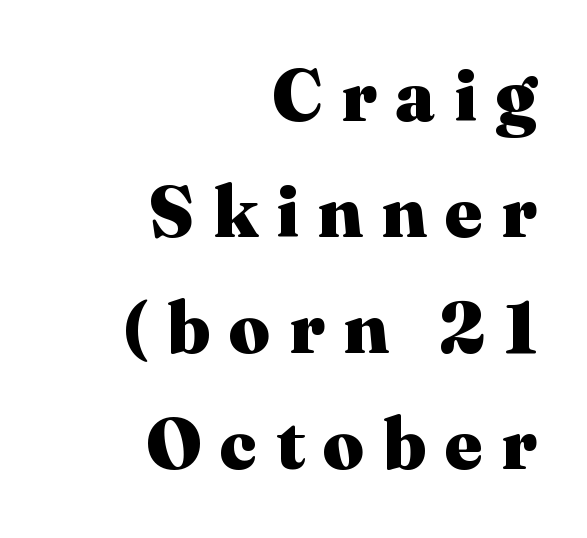
The image shows 72 px heavy serif type, upright; set right-aligned, normal line spacing (1.61x), unusually wide letter spacing (+0.26 em), not underlined; medium stroke contrast and a medium x-height.
